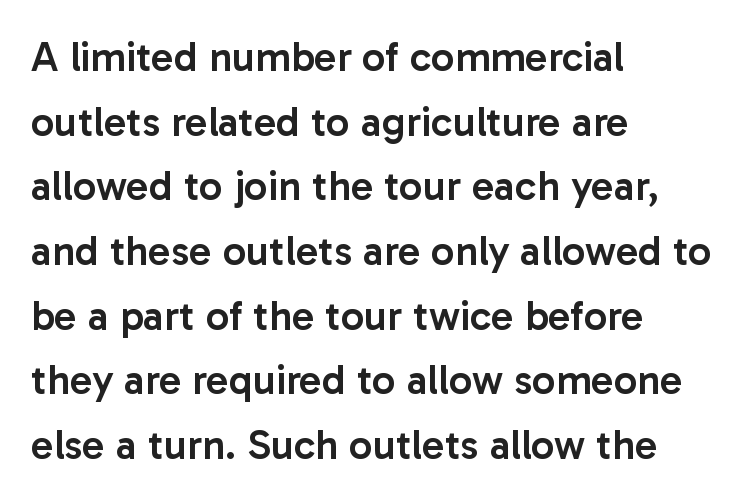
The image shows 42 px semibold sans-serif type, upright; set left-aligned, normal line spacing (1.54x), normal letter spacing, not underlined; low stroke contrast and a medium x-height.
